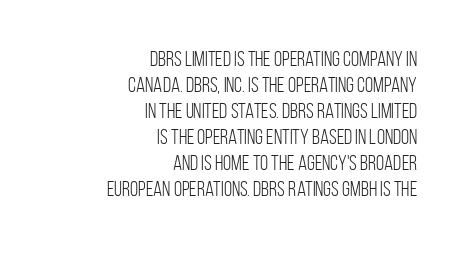
{"italic": "no", "bold": "no", "underline": "no", "align": "right", "line_spacing_ratio": 1.24, "letter_spacing": "normal", "letter_spacing_em": 0.0, "glyph_px": 21}
